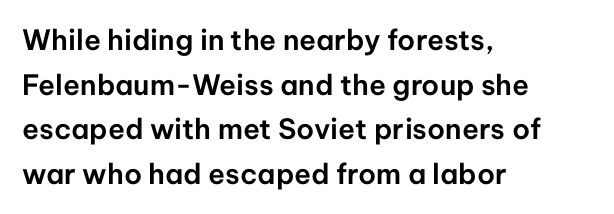
Q: Is the text italic (slanted)? A: No, it is upright.
Q: Is the typeface a serif or a sans-serif typeface? A: Sans-serif.
Q: Is the text underlined? A: No.
Q: How is the paragraph aligned? A: Left-aligned.
Q: Is the spacing between letters normal or unusually wide? A: Normal.
Q: Is the spacing between lines tight, normal or loose? A: Normal.
Q: Width (condensed, normal, or wide)? A: Normal.
Q: Stroke contrast? A: Low.
Q: x-height? A: Medium.
Q: Monospaced? A: No.
